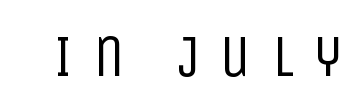
Q: Is the text bold? A: No.
Q: Is the text italic (slanted)? A: No, it is upright.
Q: Is the typeface a serif or a sans-serif typeface? A: Sans-serif.
Q: Is the text underlined? A: No.
Q: Is the spacing between letters normal or unusually wide? A: Unusually wide.
Q: Width (condensed, normal, or wide)? A: Condensed.
Q: Stroke contrast? A: Low.
Q: x-height? A: Large.
Q: Monospaced? A: No.
